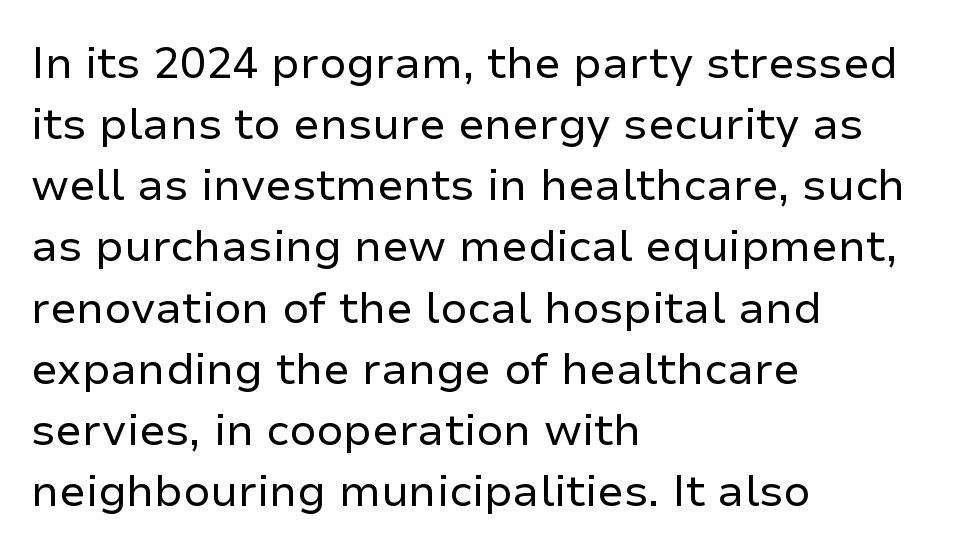
Q: Is the text bold? A: No.
Q: Is the text italic (slanted)? A: No, it is upright.
Q: Is the typeface a serif or a sans-serif typeface? A: Sans-serif.
Q: Is the text underlined? A: No.
Q: How is the paragraph aligned? A: Left-aligned.
Q: Is the spacing between letters normal or unusually wide? A: Normal.
Q: Is the spacing between lines tight, normal or loose? A: Normal.
Q: Width (condensed, normal, or wide)? A: Normal.
Q: Stroke contrast? A: Low.
Q: x-height? A: Medium.
Q: Monospaced? A: No.
